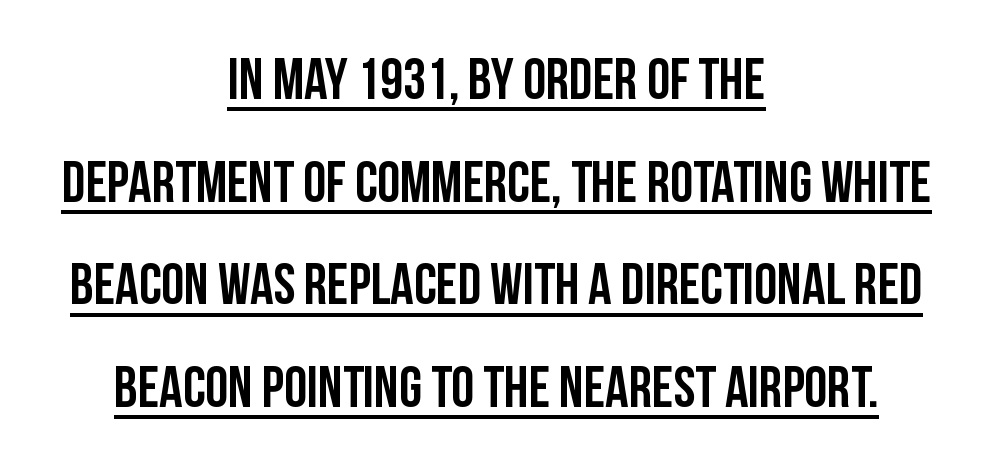
{"serif": "no", "italic": "no", "width": "condensed", "stroke_contrast": "low", "x_height": "large", "monospaced": "no", "underline": "yes", "align": "center", "line_spacing_ratio": 1.77, "letter_spacing": "normal", "letter_spacing_em": 0.0, "glyph_px": 58}
